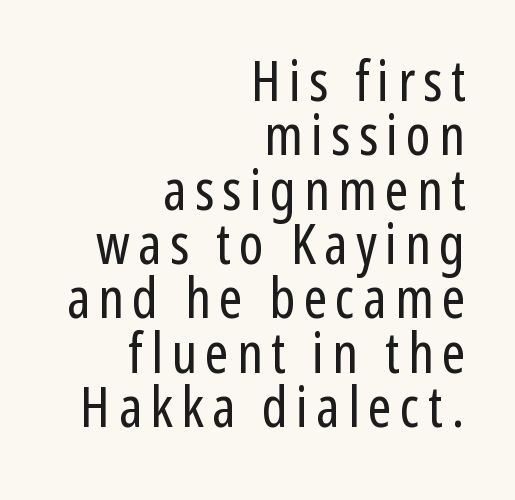
The zone under the glyphs is completely vacant. Weight: in the light-to-regular range. The passage shown is typeset with a sans-serif family. Think of a printed novel: that variable character pitch is what you see here.
